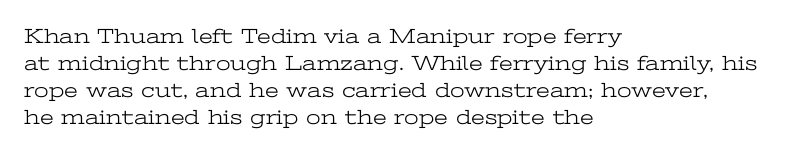
{"italic": "no", "bold": "no", "underline": "no", "align": "left", "line_spacing": "normal", "line_spacing_ratio": 1.28, "letter_spacing": "normal", "letter_spacing_em": 0.0, "glyph_px": 21}
